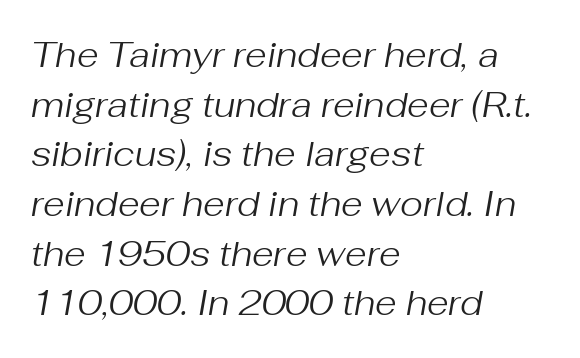
{"italic": "yes", "lean": "right", "slant_degrees": 10, "bold": "no", "weight": "regular", "width": "normal", "stroke_contrast": "medium", "x_height": "medium", "monospaced": "no", "underline": "no", "align": "left", "line_spacing": "normal", "line_spacing_ratio": 1.42, "letter_spacing": "normal", "letter_spacing_em": 0.0, "glyph_px": 35}
